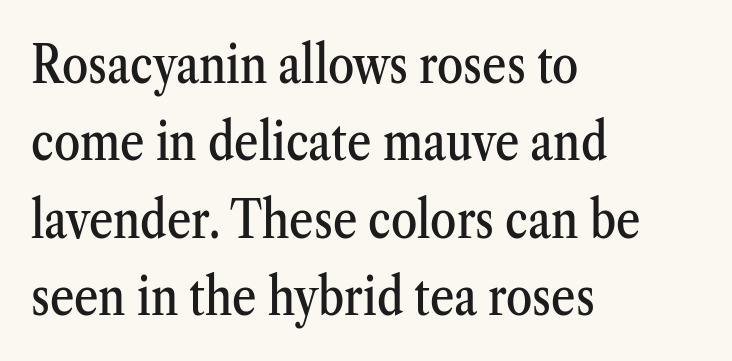
It's the straight-up-and-down kind of type. Observe the ordinary spacing: letters are neighbours, not strangers. Yep, those are serifs on the letters. Do the characters align in a grid? No, the font is proportional. The space directly below the letters is spotless.
